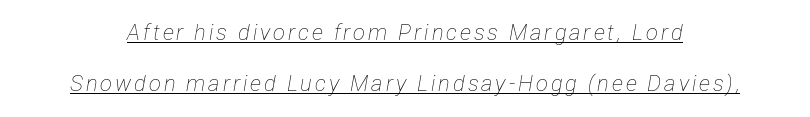
{"italic": "yes", "lean": "right", "slant_degrees": 12, "bold": "no", "underline": "yes", "line_spacing": "loose", "line_spacing_ratio": 2.32, "glyph_px": 22}
